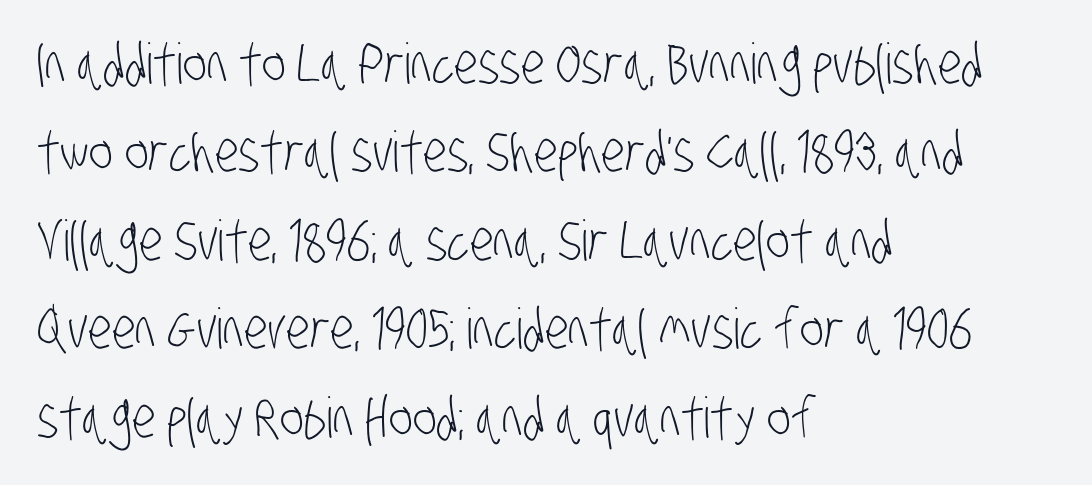
Q: Is the text bold? A: No.
Q: Is the typeface a serif or a sans-serif typeface? A: Sans-serif.
Q: Is the text underlined? A: No.
Q: How is the paragraph aligned? A: Left-aligned.
Q: Is the spacing between letters normal or unusually wide? A: Normal.
Q: Is the spacing between lines tight, normal or loose? A: Normal.
Q: Width (condensed, normal, or wide)? A: Condensed.
Q: Stroke contrast? A: Low.
Q: x-height? A: Large.
Q: Monospaced? A: No.
